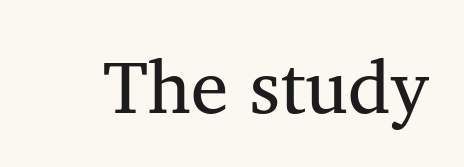
The horizontal fit of the characters is conventional and even. Note the varied advance widths — an 'i' is clearly narrower than an 'm'. Serifs: yes, visible at the terminals of the letterforms. No extra ink here — the face is not bold.
